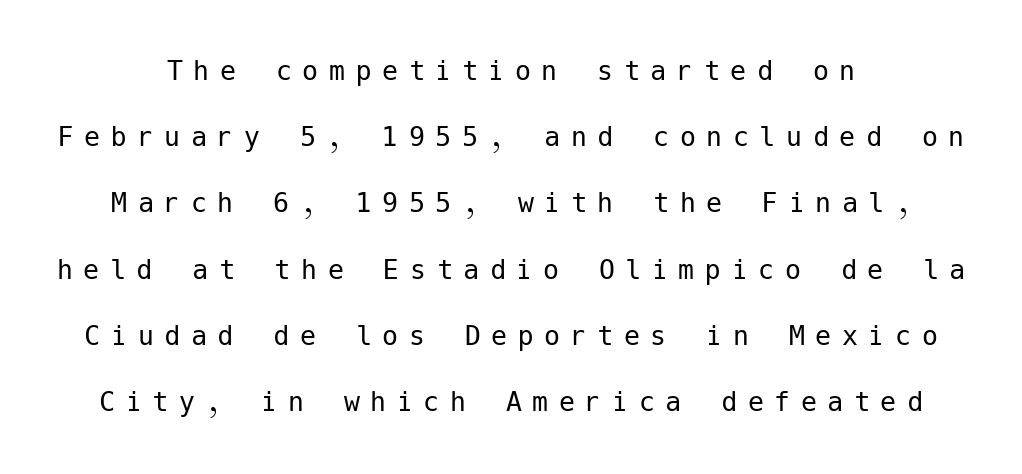
The image shows 32 px regular-weight sans-serif type, upright; set centered, loose line spacing (2.07x), unusually wide letter spacing (+0.33 em), not underlined; low stroke contrast and a medium x-height.
